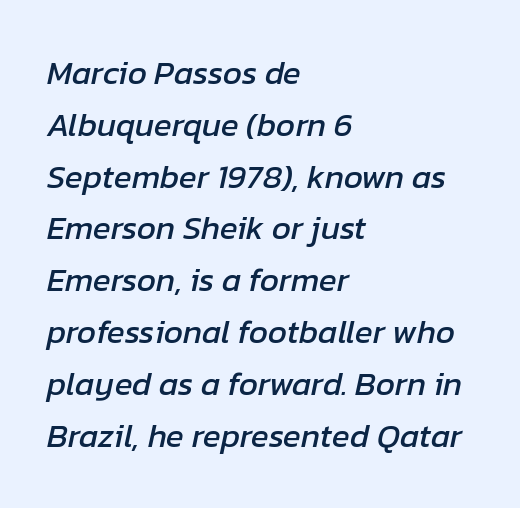
The image shows 33 px text type, italic (leaning right); set left-aligned, normal line spacing (1.57x), normal letter spacing, not underlined; low stroke contrast and a medium x-height.
